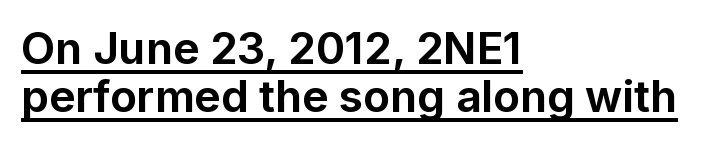
Every word sits above its own underline. Is this a sans? Yes — the strokes have no serifs. These words are printed bold, with thick strokes throughout. Style check: upright. Does the copy run flush right? No — it runs flush left.
